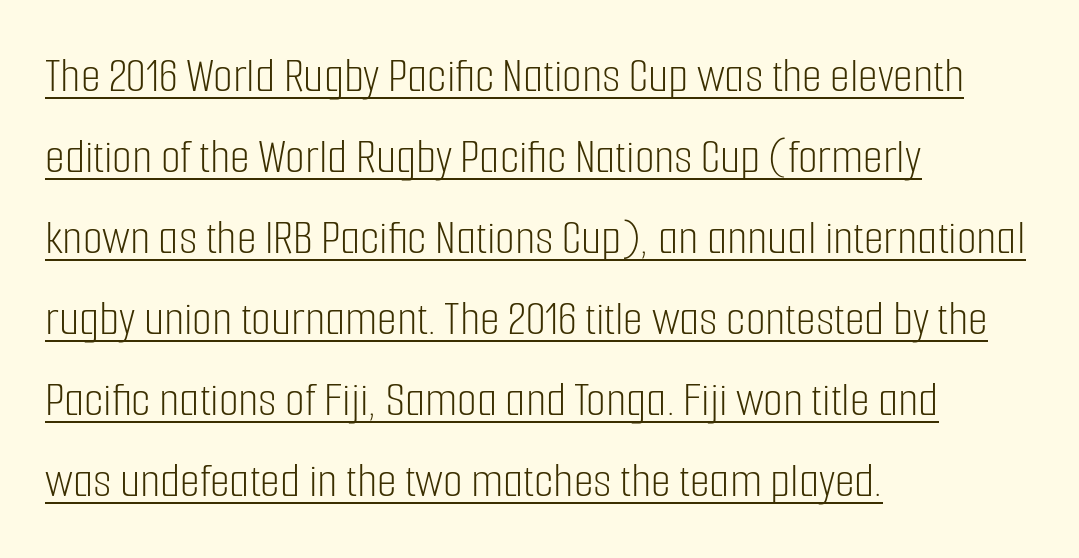
{"serif": "no", "italic": "no", "bold": "no", "weight": "light", "width": "condensed", "stroke_contrast": "low", "x_height": "medium", "monospaced": "no", "underline": "yes", "align": "left", "line_spacing": "normal", "line_spacing_ratio": 1.59, "letter_spacing": "normal", "letter_spacing_em": 0.0, "glyph_px": 51}
